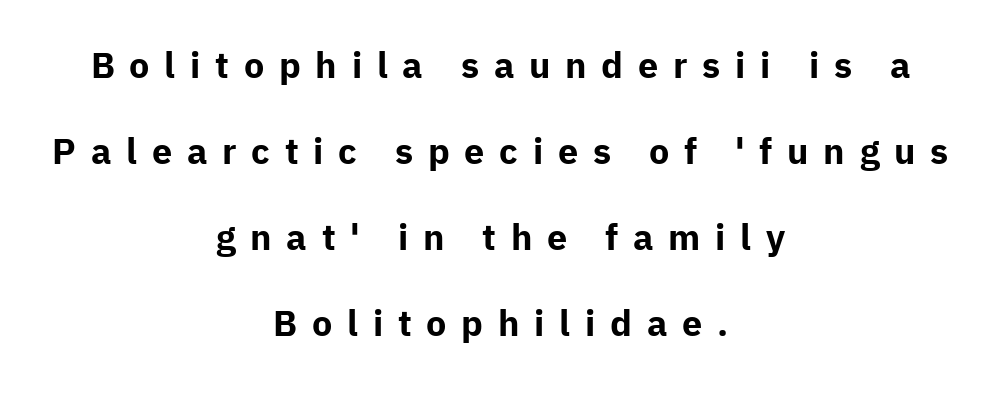
This rendering uses center alignment, leaving both contours irregular but symmetric. Pretty heavy lettering here — definitely bold. Nope, not italic — everything's standing straight. Is this a fixed-width face? No — the glyphs have proportional, varying widths.
